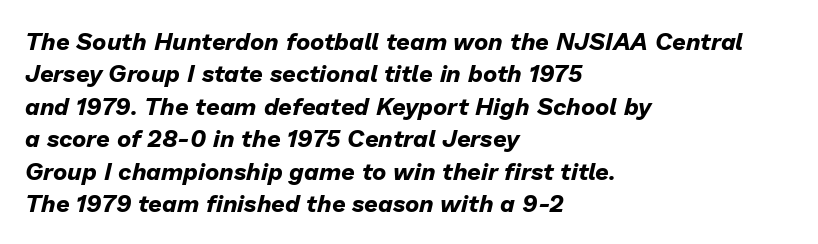
Designer's note — italics engaged. This sample keeps an unexceptional amount of space between lines. You could call the tracking neutral — neither tight nor loose. A bare baseline throughout the passage. A full-strength bold gives these letters their thick strokes. Line beginnings align vertically; line endings do not.
